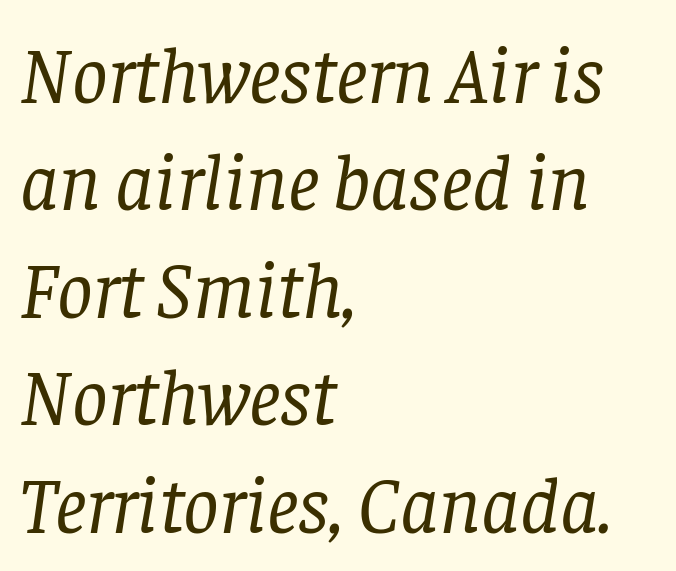
The image shows 79 px regular-weight serif type, italic (leaning right); set left-aligned, normal line spacing (1.36x), normal letter spacing, not underlined; low stroke contrast and a large x-height.
